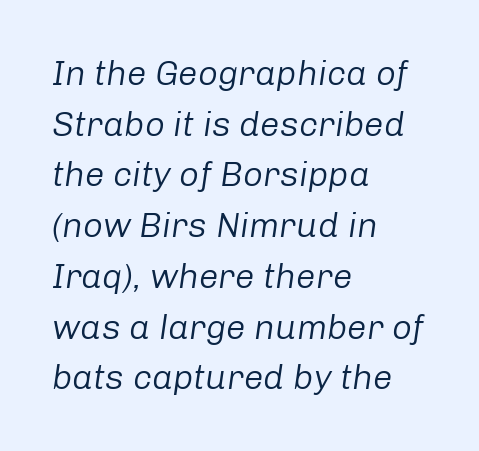
Inter-character spacing is left at the font's built-in metrics. A typesetter would call this leading conventional body-copy spacing. Line beginnings align vertically; line endings do not. Plain, unruled lines of type. These lines are rendered in a variable-pitch font.
